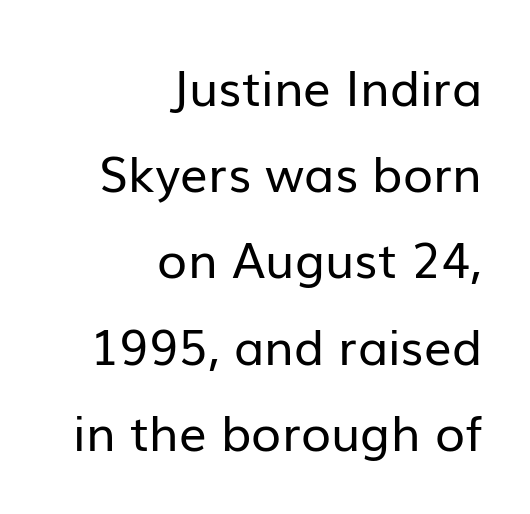
Between one letter and the next there's only the usual sliver of space. Designer's note — italics off, roman on. Has an underline been added? It has not. These lines are composed in type without serifs. This rendering uses right alignment, leaving the left contour irregular. Compared with a typical body face, this is equally light or lighter still.
